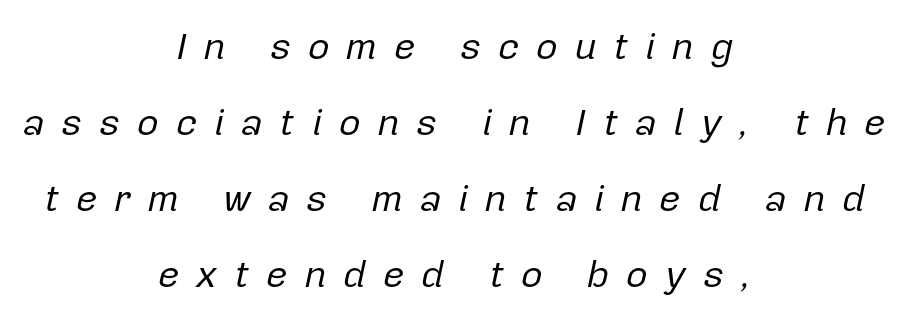
{"italic": "yes", "lean": "right", "slant_degrees": 12, "bold": "no", "weight": "regular", "width": "normal", "stroke_contrast": "low", "x_height": "medium", "monospaced": "no", "underline": "no", "align": "center", "line_spacing": "loose", "line_spacing_ratio": 2.0, "letter_spacing": "wide", "letter_spacing_em": 0.43, "glyph_px": 38}
